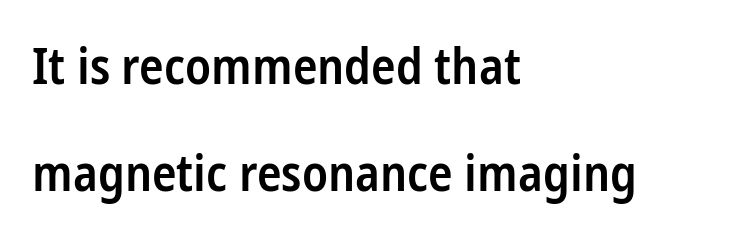
{"serif": "no", "italic": "no", "bold": "semi", "weight": "semibold", "width": "condensed", "stroke_contrast": "low", "x_height": "medium", "monospaced": "no", "underline": "no", "align": "left", "line_spacing": "loose", "line_spacing_ratio": 2.1, "letter_spacing": "normal", "letter_spacing_em": 0.0, "glyph_px": 51}
